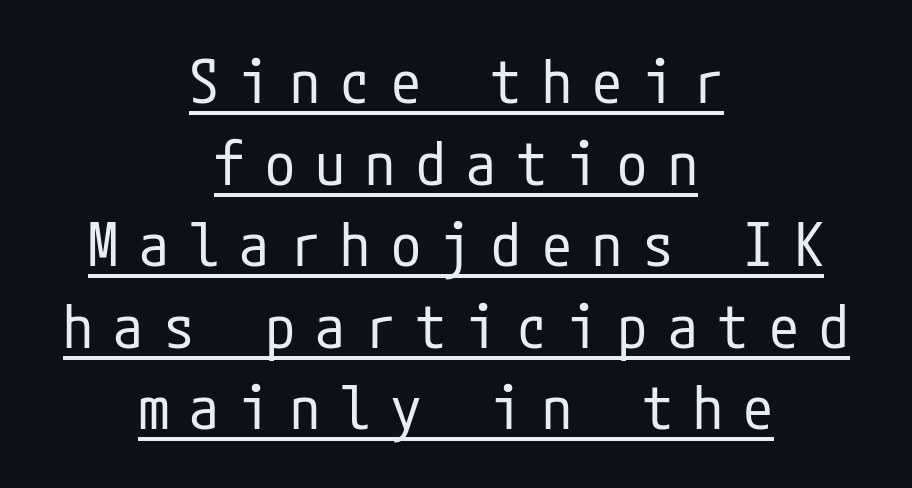
The image shows 60 px regular-weight, condensed sans-serif type, upright; set centered, normal line spacing (1.36x), unusually wide letter spacing (+0.34 em), underlined; low stroke contrast and a medium x-height.
